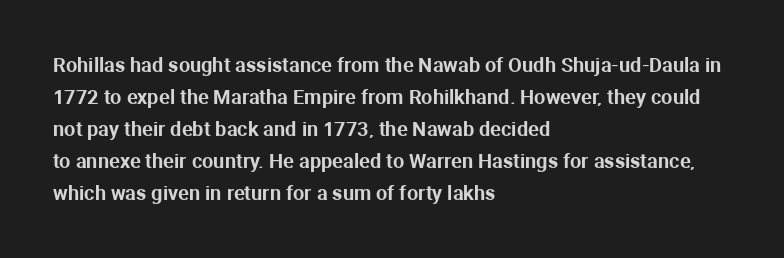
{"italic": "no", "underline": "no", "align": "left", "line_spacing": "normal", "line_spacing_ratio": 1.6, "letter_spacing": "normal", "letter_spacing_em": 0.0, "glyph_px": 20}
